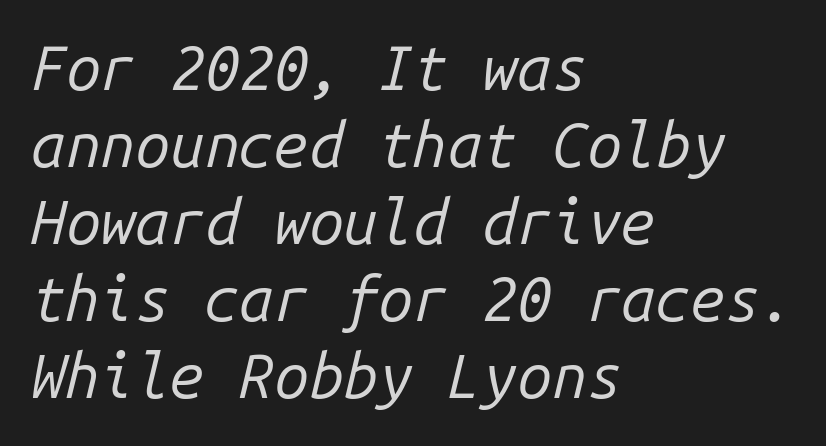
The image shows 62 px regular-weight type, italic (leaning right), monospaced; set left-aligned, line spacing 1.24x, normal letter spacing, not underlined; low stroke contrast and a medium x-height.
